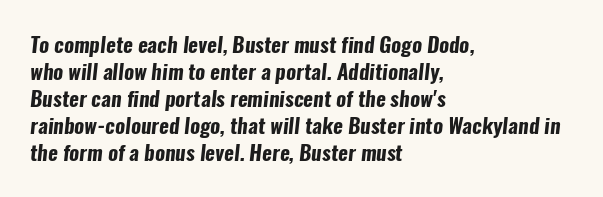
The image shows 21 px bold type; set left-aligned, normal line spacing (1.28x), normal letter spacing, not underlined.
